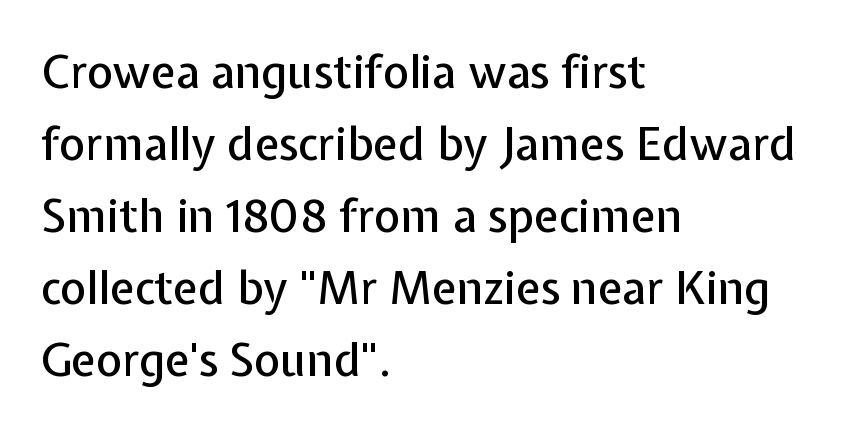
Every stem runs plumb, perpendicular to the baseline. Clear beneath every line of the passage. Regarding serifs, this sample does without them. Notice how descenders clear the ascenders below comfortably — that's standard leading. In CSS terms this would be text-align: left. Tracking value appears to be zero — textbook default spacing.
